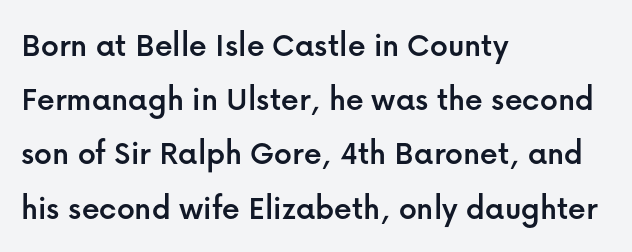
The image shows 35 px sans-serif type, upright; set left-aligned, normal line spacing (1.55x), normal letter spacing, not underlined; low stroke contrast and a medium x-height.
